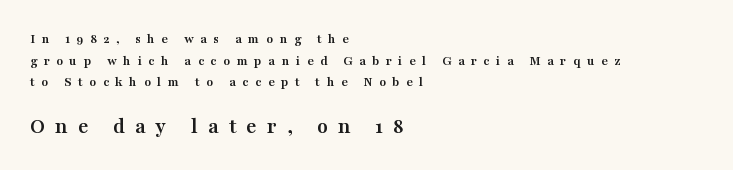
The image shows 22 px bold type, upright; set left-aligned, normal line spacing (1.55x), unusually wide letter spacing (+0.46 em), not underlined; the second (bottom) block is 1.57x larger.
